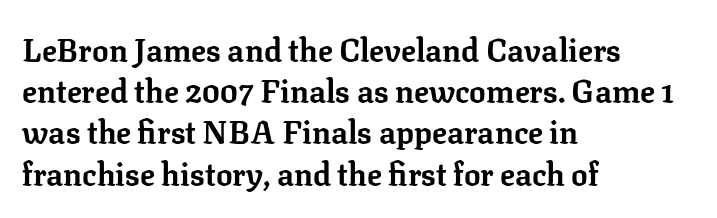
The image shows 31 px bold serif type, upright; set left-aligned, normal line spacing (1.33x), normal letter spacing, not underlined; low stroke contrast and a medium x-height.
